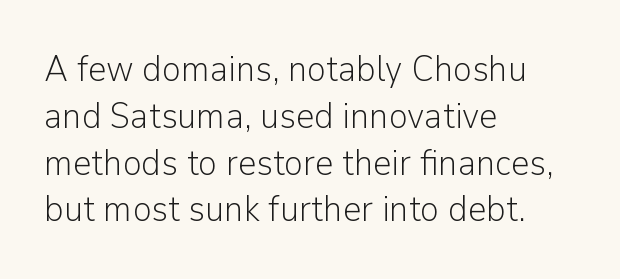
Q: Is the text bold? A: No.
Q: Is the text italic (slanted)? A: No, it is upright.
Q: Is the typeface a serif or a sans-serif typeface? A: Sans-serif.
Q: Is the text underlined? A: No.
Q: How is the paragraph aligned? A: Left-aligned.
Q: Is the spacing between letters normal or unusually wide? A: Normal.
Q: Is the spacing between lines tight, normal or loose? A: Normal.
Q: Width (condensed, normal, or wide)? A: Normal.
Q: Stroke contrast? A: Low.
Q: x-height? A: Medium.
Q: Monospaced? A: No.
